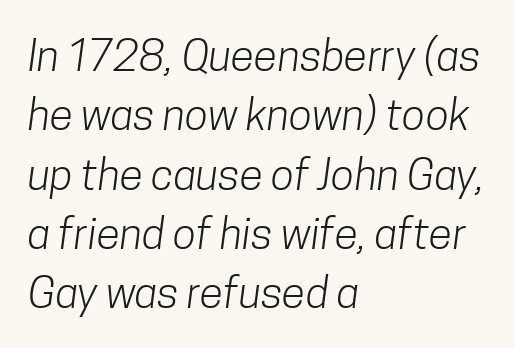
The block of text has a typical density, with ordinary space between rows. Line starts are locked; line ends wander. Honestly, the letter spacing is just normal — you wouldn't notice it. These lines are rendered in a variable-pitch font.
